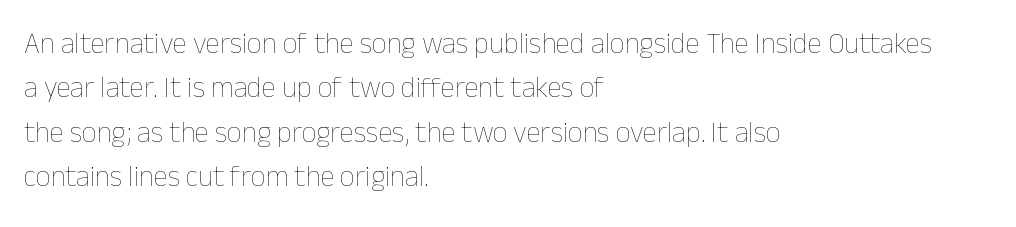
Q: Is the text bold? A: No.
Q: Is the text italic (slanted)? A: No, it is upright.
Q: Is the text underlined? A: No.
Q: How is the paragraph aligned? A: Left-aligned.
Q: Is the spacing between letters normal or unusually wide? A: Normal.
Q: Is the spacing between lines tight, normal or loose? A: Normal.
Q: Width (condensed, normal, or wide)? A: Normal.
Q: Stroke contrast? A: Low.
Q: x-height? A: Medium.
Q: Monospaced? A: No.
